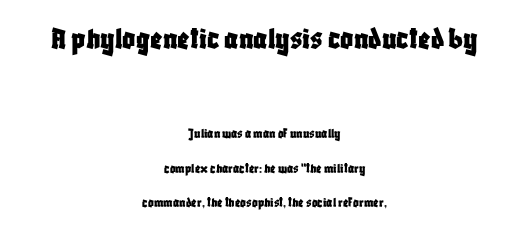
Interline gaps are noticeably wide in this sample. Proportional: the letters do not fall into vertical columns. The text was rendered using a sans face with plain stroke endings. The area under the type is left untouched.
